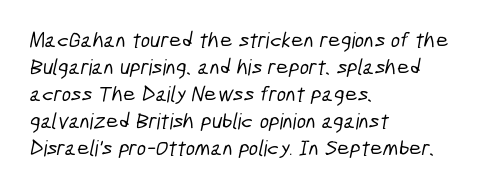
Quick note: underline off. There is no visible air inserted between adjacent glyphs. Where is the straight margin? On the left.
